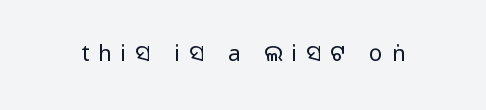
{"italic": "no", "bold": "no", "underline": "no", "letter_spacing": "wide", "letter_spacing_em": 0.41, "glyph_px": 22}
